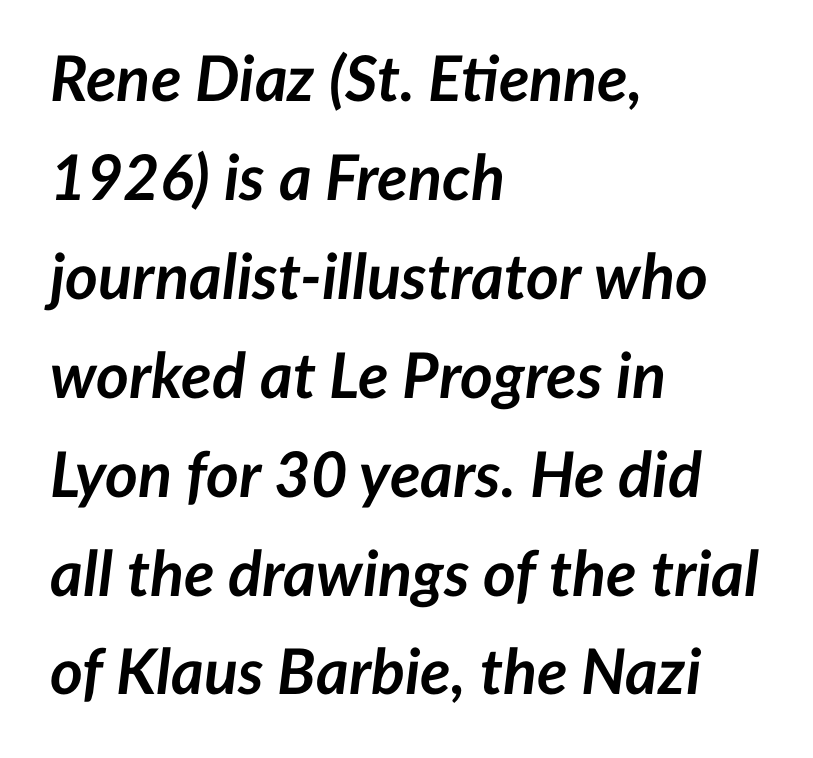
Look at the tracking — it's just the regular setting, nothing added. The face used here is proportionally spaced, like ordinary book or web type. Slanted lettering throughout. Reading down the column, the eye jumps a familiar distance to each next line.
